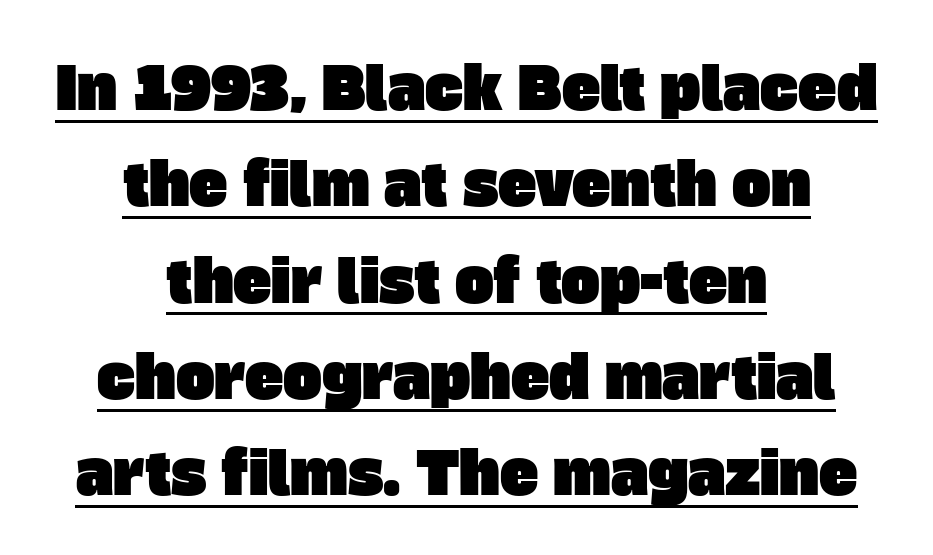
Q: Is the typeface a serif or a sans-serif typeface? A: Sans-serif.
Q: Is the text underlined? A: Yes.
Q: How is the paragraph aligned? A: Centered.
Q: Is the spacing between letters normal or unusually wide? A: Normal.
Q: Is the spacing between lines tight, normal or loose? A: Normal.
Q: Width (condensed, normal, or wide)? A: Normal.
Q: Stroke contrast? A: Low.
Q: x-height? A: Large.
Q: Monospaced? A: No.
